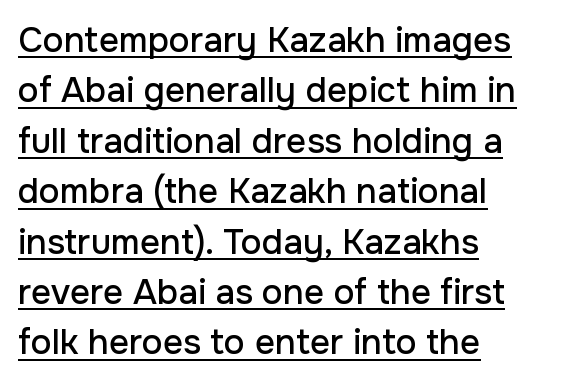
{"serif": "no", "italic": "no", "width": "normal", "stroke_contrast": "low", "x_height": "medium", "monospaced": "no", "underline": "yes", "align": "left", "line_spacing": "normal", "line_spacing_ratio": 1.44, "letter_spacing": "normal", "letter_spacing_em": 0.0, "glyph_px": 35}
